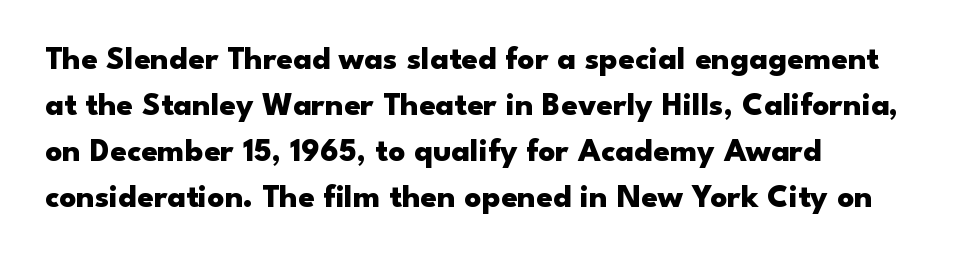
These lines carry a lot of weight — the face is fully bold. Serif or sans? Sans — the stroke terminals are bare. The rendering anchors every line to the left-hand side. Any mark beneath the type? The region is blank. Do the characters align in a grid? No, the font is proportional.
